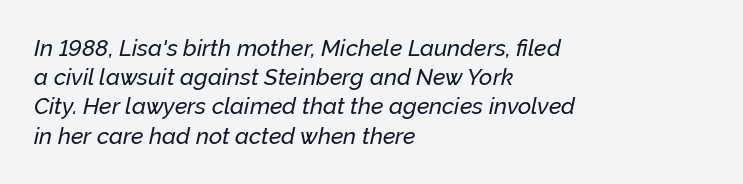
Q: Is the text italic (slanted)? A: Yes, it leans right by about 12 degrees.
Q: Is the text underlined? A: No.
Q: How is the paragraph aligned? A: Left-aligned.
Q: Is the spacing between letters normal or unusually wide? A: Normal.
Q: Is the spacing between lines tight, normal or loose? A: Normal.
